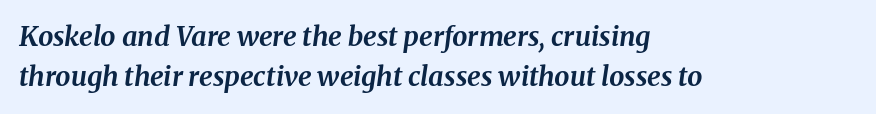
{"italic": "yes", "lean": "right", "slant_degrees": 8, "bold": "yes", "underline": "no", "align": "left", "line_spacing": "normal", "line_spacing_ratio": 1.5, "letter_spacing": "normal", "letter_spacing_em": 0.0, "glyph_px": 27}
